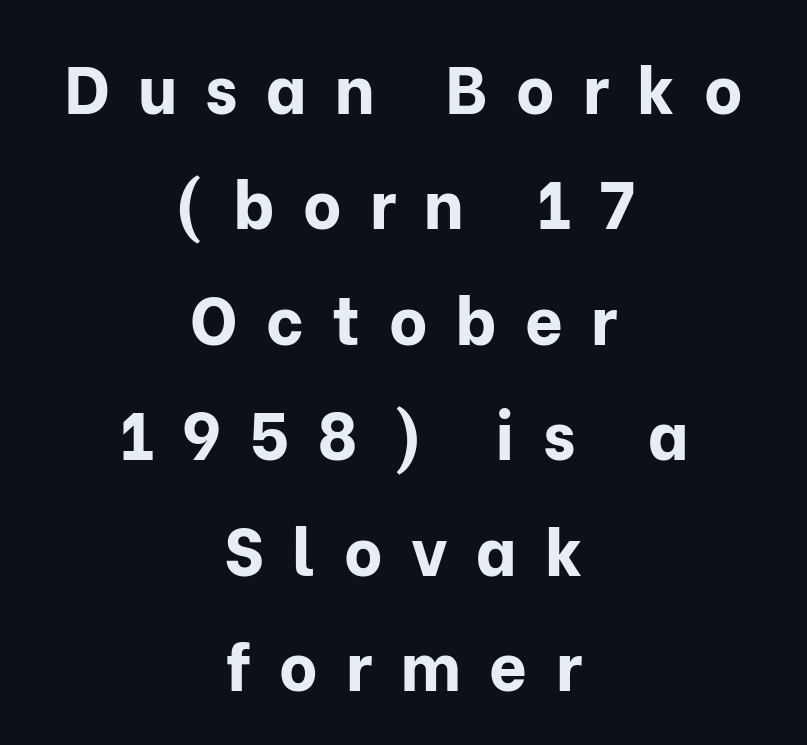
The image shows 66 px bold sans-serif type, upright; set centered, line spacing 1.75x, unusually wide letter spacing (+0.43 em), not underlined; low stroke contrast and a medium x-height.
